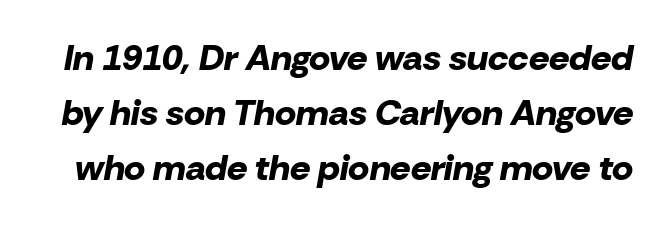
Q: Is the text bold? A: Yes.
Q: Is the text italic (slanted)? A: Yes, it leans right by about 10 degrees.
Q: Is the text underlined? A: No.
Q: Is the spacing between letters normal or unusually wide? A: Normal.
Q: Is the spacing between lines tight, normal or loose? A: Normal.
Q: Width (condensed, normal, or wide)? A: Normal.
Q: Stroke contrast? A: Low.
Q: x-height? A: Medium.
Q: Monospaced? A: No.
